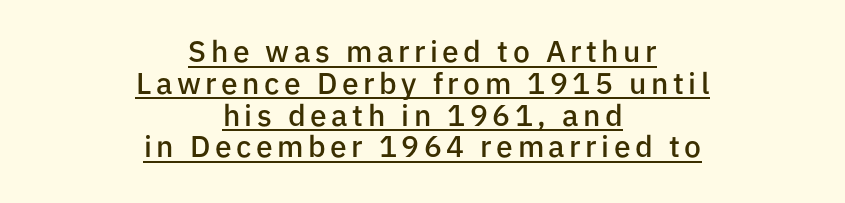
Each letter keeps its own natural width here, so spacing adapts to shape. The rendering positions every line midway between the sides. Tightly led — the rows are bunched. Caption: semibold face, moderately heavy strokes. Nothing sits at the stroke ends, so this counts as sans-serif.
